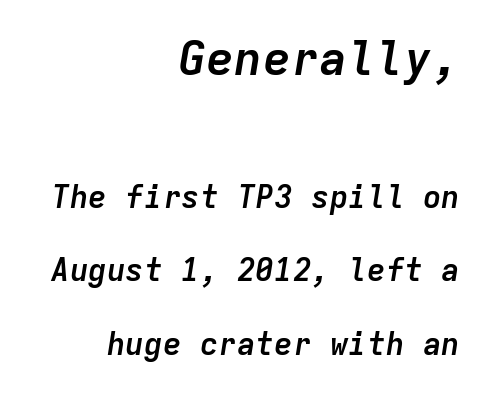
Q: Is the text bold? A: Yes.
Q: Is the text italic (slanted)? A: Yes, it leans right by about 9 degrees.
Q: Is the text underlined? A: No.
Q: How is the paragraph aligned? A: Right-aligned.
Q: Is the spacing between letters normal or unusually wide? A: Normal.
Q: Is the spacing between lines tight, normal or loose? A: Loose.
Q: Which block of text is set in a larger size, the first (top) or the second (bottom)? A: The first (top) one.
Q: Width (condensed, normal, or wide)? A: Normal.
Q: Stroke contrast? A: Low.
Q: x-height? A: Medium.
Q: Monospaced? A: Yes.
